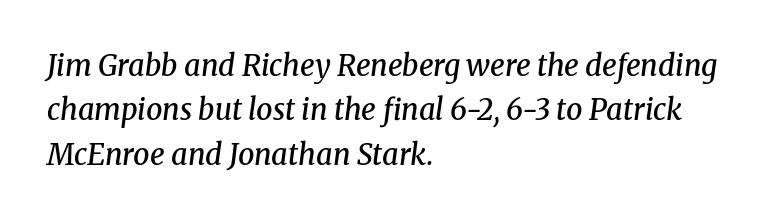
Q: Is the text bold? A: Semi-bold.
Q: Is the text italic (slanted)? A: Yes, it leans right by about 8 degrees.
Q: Is the typeface a serif or a sans-serif typeface? A: Serif.
Q: Is the text underlined? A: No.
Q: How is the paragraph aligned? A: Left-aligned.
Q: Is the spacing between letters normal or unusually wide? A: Normal.
Q: Is the spacing between lines tight, normal or loose? A: Normal.
Q: Width (condensed, normal, or wide)? A: Normal.
Q: Stroke contrast? A: Medium.
Q: x-height? A: Medium.
Q: Monospaced? A: No.
